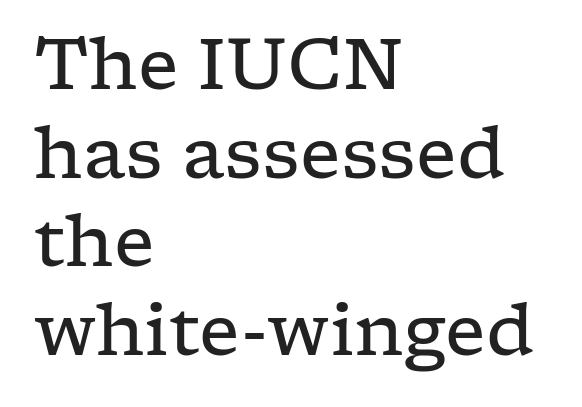
Q: Is the text bold? A: No.
Q: Is the text italic (slanted)? A: No, it is upright.
Q: Is the typeface a serif or a sans-serif typeface? A: Serif.
Q: Is the text underlined? A: No.
Q: How is the paragraph aligned? A: Left-aligned.
Q: Is the spacing between letters normal or unusually wide? A: Normal.
Q: Is the spacing between lines tight, normal or loose? A: Normal.
Q: Width (condensed, normal, or wide)? A: Wide.
Q: Stroke contrast? A: Low.
Q: x-height? A: Medium.
Q: Monospaced? A: No.
